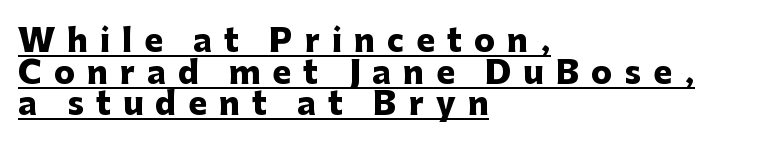
{"serif": "no", "italic": "no", "bold": "yes", "weight": "heavy", "width": "normal", "stroke_contrast": "low", "x_height": "medium", "monospaced": "no", "underline": "yes", "align": "left", "line_spacing": "tight", "line_spacing_ratio": 1.02, "letter_spacing": "wide", "letter_spacing_em": 0.39, "glyph_px": 31}
